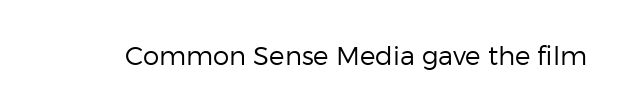
The image shows 26 px text type, upright; set normal letter spacing, not underlined.
